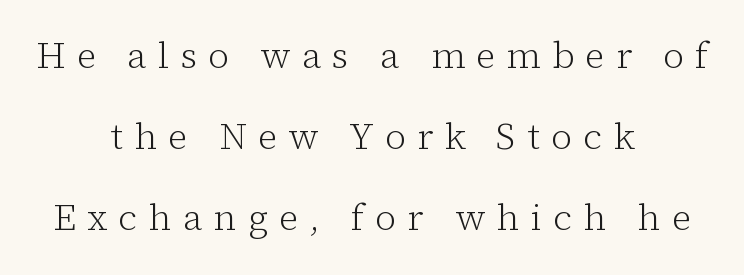
Q: Is the text bold? A: No.
Q: Is the text italic (slanted)? A: No, it is upright.
Q: Is the typeface a serif or a sans-serif typeface? A: Serif.
Q: Is the text underlined? A: No.
Q: How is the paragraph aligned? A: Centered.
Q: Is the spacing between letters normal or unusually wide? A: Unusually wide.
Q: Is the spacing between lines tight, normal or loose? A: Loose.
Q: Width (condensed, normal, or wide)? A: Normal.
Q: Stroke contrast? A: Low.
Q: x-height? A: Medium.
Q: Monospaced? A: No.
